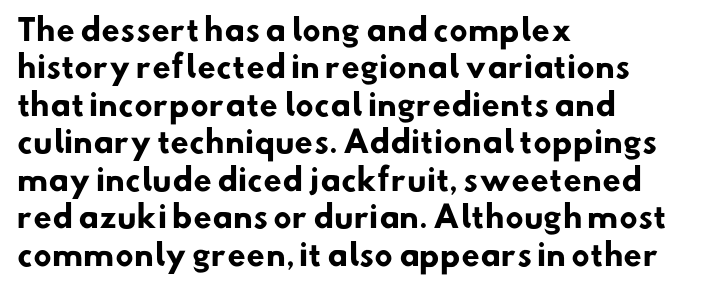
Q: Is the text bold? A: Yes.
Q: Is the typeface a serif or a sans-serif typeface? A: Sans-serif.
Q: Is the text underlined? A: No.
Q: How is the paragraph aligned? A: Left-aligned.
Q: Is the spacing between letters normal or unusually wide? A: Normal.
Q: Is the spacing between lines tight, normal or loose? A: Normal.
Q: Width (condensed, normal, or wide)? A: Normal.
Q: Stroke contrast? A: Low.
Q: x-height? A: Small.
Q: Monospaced? A: No.
